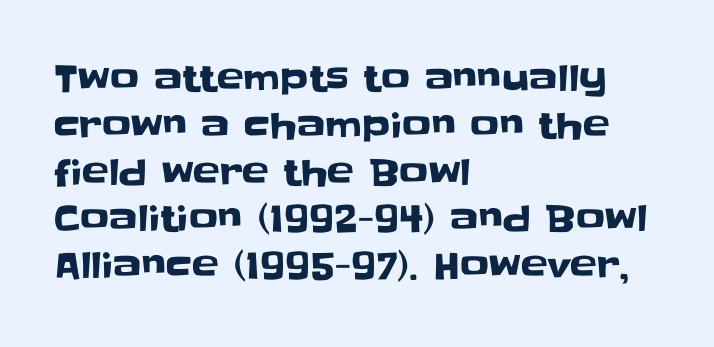
Q: Is the text italic (slanted)? A: No, it is upright.
Q: Is the typeface a serif or a sans-serif typeface? A: Sans-serif.
Q: Is the text underlined? A: No.
Q: How is the paragraph aligned? A: Left-aligned.
Q: Is the spacing between letters normal or unusually wide? A: Normal.
Q: Is the spacing between lines tight, normal or loose? A: Normal.
Q: Width (condensed, normal, or wide)? A: Normal.
Q: Stroke contrast? A: Low.
Q: x-height? A: Large.
Q: Monospaced? A: No.
